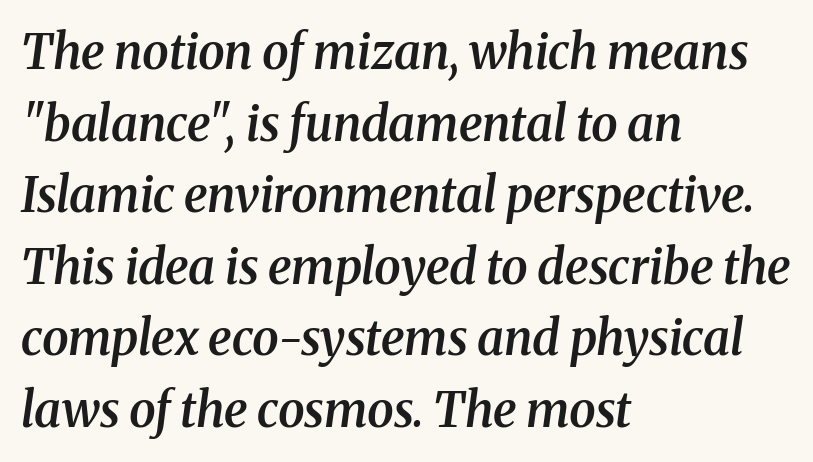
{"serif": "yes", "italic": "yes", "lean": "right", "slant_degrees": 8, "bold": "semi", "weight": "semibold", "width": "normal", "stroke_contrast": "medium", "x_height": "medium", "monospaced": "no", "underline": "no", "align": "left", "line_spacing": "normal", "line_spacing_ratio": 1.49, "letter_spacing": "normal", "letter_spacing_em": 0.0, "glyph_px": 48}
